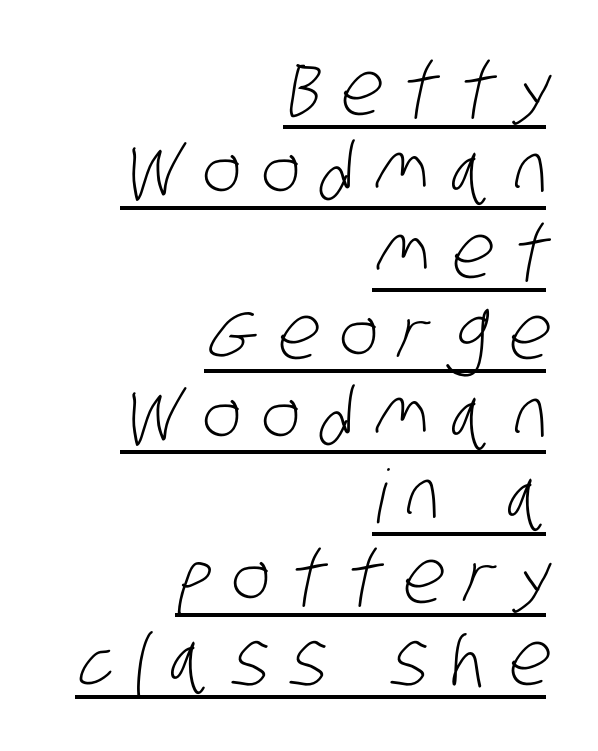
{"serif": "no", "bold": "no", "weight": "light", "width": "condensed", "stroke_contrast": "low", "x_height": "large", "monospaced": "no", "underline": "yes", "align": "right", "line_spacing": "tight", "line_spacing_ratio": 1.1, "letter_spacing": "wide", "letter_spacing_em": 0.28, "glyph_px": 74}
